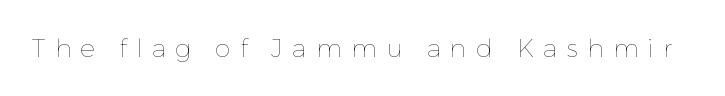
Heft: none added — not bold. Lines of text with bare space underneath. Upright lettering throughout. Here the glyphs are tracked loosely, breaking word shapes into spaced letters.
